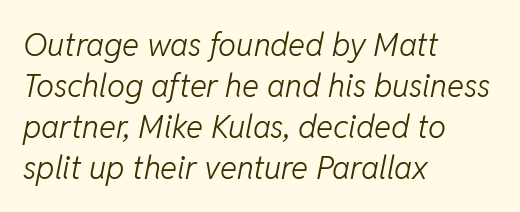
The specimen omits any rule beneath the text block's lines. Standard letterfit; no display-style spreading of the glyphs. The typeface has the unassuming heft of standard copy or less. Successive baselines arrive at the customary interval. This sample has the flowing, uneven cadence of proportional lettering.
